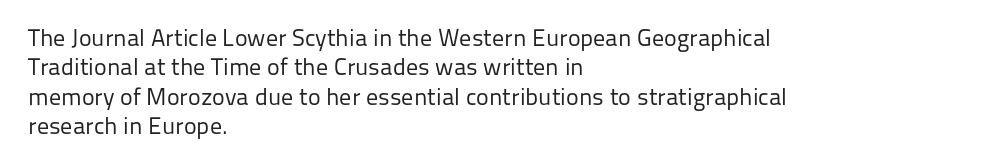
{"italic": "no", "bold": "no", "underline": "no", "align": "left", "line_spacing_ratio": 1.22, "letter_spacing": "normal", "letter_spacing_em": 0.0, "glyph_px": 24}
